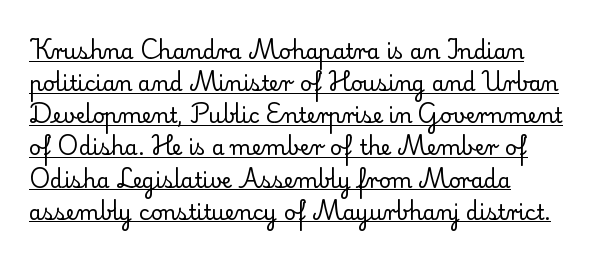
{"italic": "no", "bold": "no", "underline": "yes", "align": "left", "line_spacing": "normal", "line_spacing_ratio": 1.53, "letter_spacing": "normal", "letter_spacing_em": 0.0, "glyph_px": 21}
